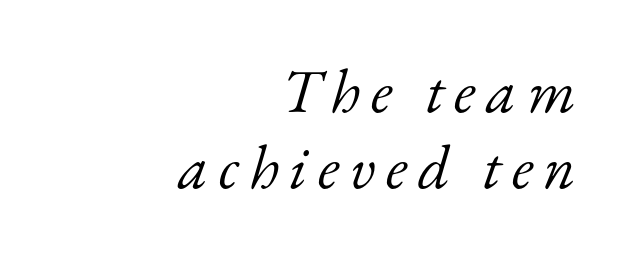
The image shows 62 px light serif type, italic (leaning right); set right-aligned, line spacing 1.23x, not underlined; low stroke contrast and a small x-height.
